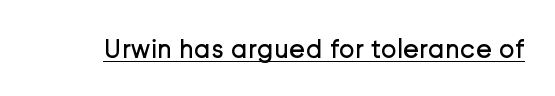
Vertical stems look standard width or narrower in stroke. This sample carries an underscore along the baseline area. Notice how the stems are strictly vertical — no italics here. Spacing between characters is what you'd get straight out of the box.
